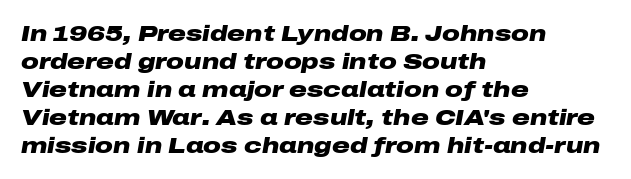
Observe the lean: these are italic letterforms. The zone under the glyphs is completely vacant. Evenly set lines give the paragraph a standard silhouette. Where is the straight margin? On the left.
